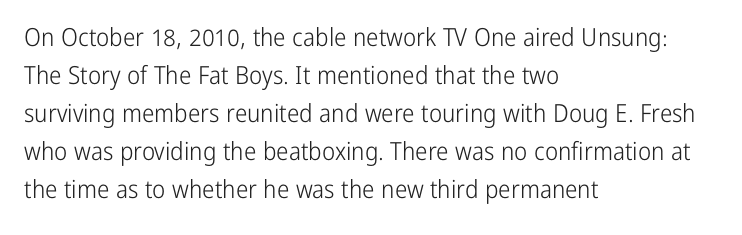
{"italic": "no", "bold": "no", "underline": "no", "align": "left", "line_spacing": "normal", "line_spacing_ratio": 1.52, "letter_spacing": "normal", "letter_spacing_em": 0.0, "glyph_px": 25}
